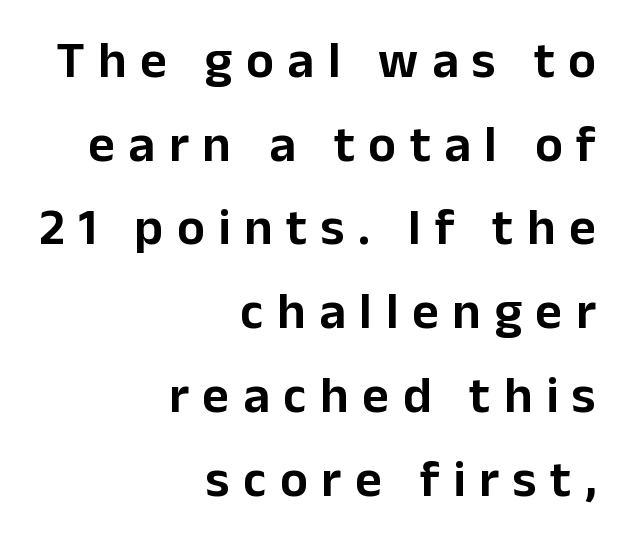
{"serif": "no", "italic": "no", "width": "normal", "stroke_contrast": "low", "x_height": "medium", "monospaced": "no", "underline": "no", "align": "right", "line_spacing": "normal", "line_spacing_ratio": 1.61, "letter_spacing": "wide", "letter_spacing_em": 0.26, "glyph_px": 52}
